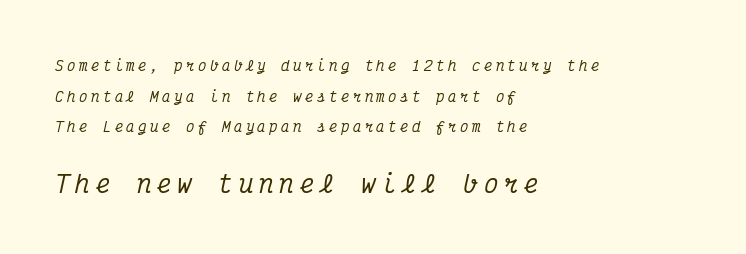
{"italic": "yes", "lean": "right", "slant_degrees": 12, "underline": "no", "align": "left", "line_spacing": "loose", "line_spacing_ratio": 2.18, "letter_spacing": "wide", "letter_spacing_em": 0.25, "larger_block": "second", "size_ratio": 1.71, "glyph_px": 24}
